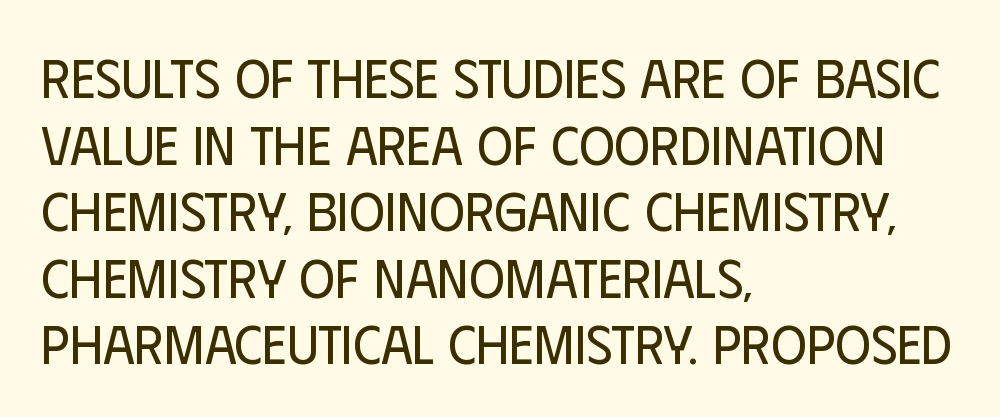
{"serif": "no", "italic": "no", "bold": "no", "weight": "regular", "width": "condensed", "stroke_contrast": "low", "x_height": "large", "monospaced": "no", "underline": "no", "align": "left", "line_spacing_ratio": 1.21, "letter_spacing": "normal", "letter_spacing_em": 0.0, "glyph_px": 55}
